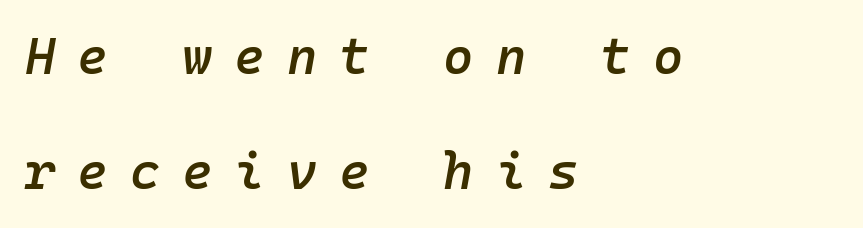
{"italic": "yes", "lean": "right", "slant_degrees": 10, "bold": "semi", "weight": "semibold", "width": "normal", "stroke_contrast": "low", "x_height": "medium", "monospaced": "yes", "underline": "no", "align": "left", "line_spacing": "loose", "line_spacing_ratio": 2.22, "letter_spacing": "wide", "letter_spacing_em": 0.42, "glyph_px": 52}
